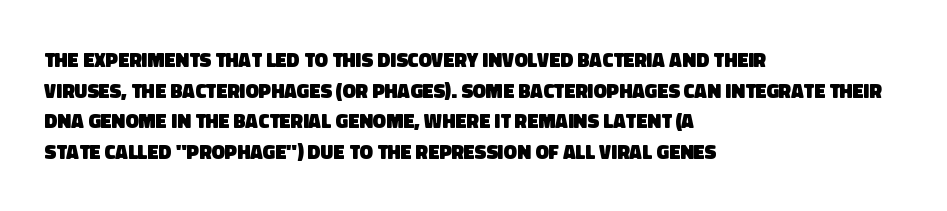
Q: Is the text bold? A: Yes.
Q: Is the text underlined? A: No.
Q: How is the paragraph aligned? A: Left-aligned.
Q: Is the spacing between letters normal or unusually wide? A: Normal.
Q: Is the spacing between lines tight, normal or loose? A: Normal.
